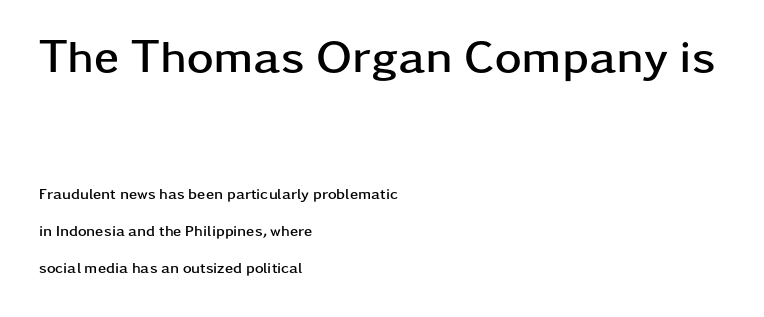
Line beginnings align vertically; line endings do not. Vertically, the passage feels expansive, rows floating well apart. Strong, thick strokes mark this as bold type. Here the first block reads like a headline and the second like body copy. This rendering leaves character spacing at its baseline value. The letters stand upright; this is a roman face.
